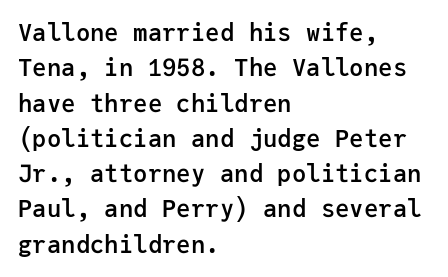
Q: Is the text bold? A: Semi-bold.
Q: Is the text italic (slanted)? A: No, it is upright.
Q: Is the text underlined? A: No.
Q: How is the paragraph aligned? A: Left-aligned.
Q: Is the spacing between letters normal or unusually wide? A: Normal.
Q: Is the spacing between lines tight, normal or loose? A: Normal.
